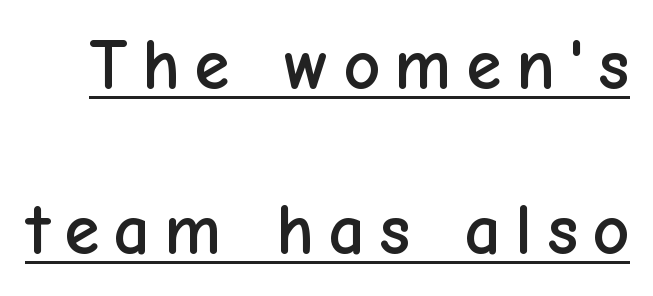
{"serif": "no", "italic": "no", "width": "normal", "stroke_contrast": "low", "x_height": "medium", "monospaced": "no", "underline": "yes", "line_spacing": "loose", "line_spacing_ratio": 2.29, "letter_spacing": "wide", "letter_spacing_em": 0.2, "glyph_px": 72}
